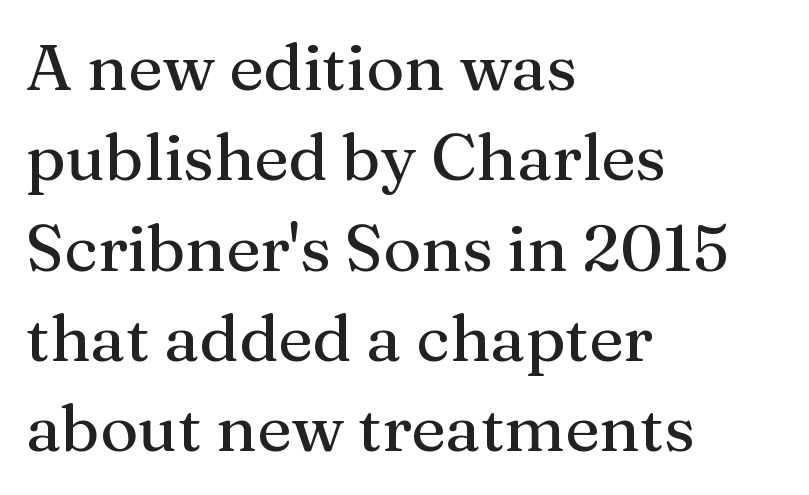
The image shows 65 px serif type, upright; set left-aligned, normal line spacing (1.39x), normal letter spacing, not underlined; medium stroke contrast and a medium x-height.
